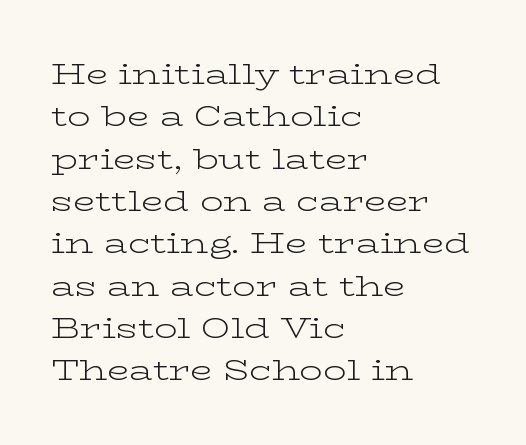
{"serif": "yes", "italic": "no", "bold": "no", "weight": "light", "width": "wide", "stroke_contrast": "low", "x_height": "medium", "monospaced": "no", "underline": "no", "align": "left", "line_spacing": "normal", "line_spacing_ratio": 1.46, "letter_spacing": "normal", "letter_spacing_em": 0.0, "glyph_px": 29}
